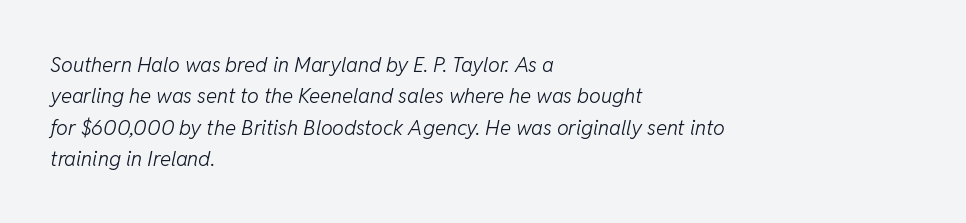
Nothing unusual about the tracking: characters are spaced as the font intends. Line beginnings align vertically; line endings do not. Each stroke keeps to a modest, everyday thickness or less. The text carries the slant typical of an italic or oblique font.
